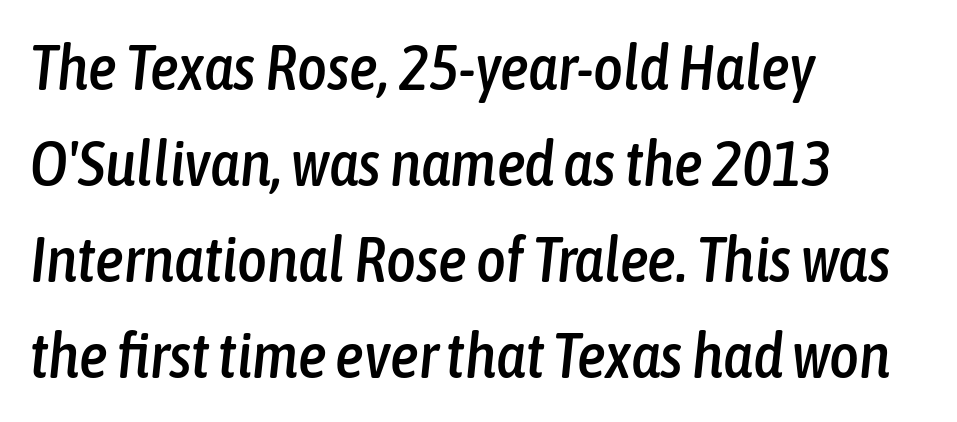
{"italic": "yes", "lean": "right", "slant_degrees": 6, "width": "condensed", "stroke_contrast": "low", "x_height": "medium", "monospaced": "no", "underline": "no", "align": "left", "line_spacing": "normal", "line_spacing_ratio": 1.5, "letter_spacing": "normal", "letter_spacing_em": 0.0, "glyph_px": 64}
